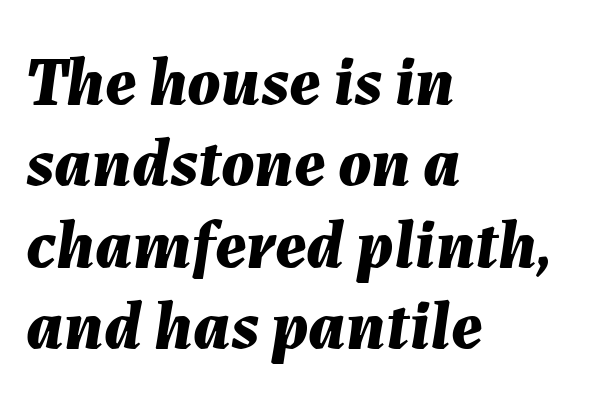
The image shows 69 px bold type, italic (leaning right); set left-aligned, line spacing 1.18x, normal letter spacing, not underlined; medium stroke contrast and a medium x-height.
